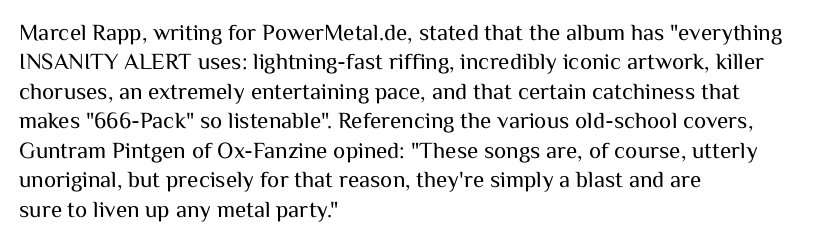
The image shows 23 px text type, upright; set left-aligned, normal line spacing (1.28x), normal letter spacing, not underlined.
